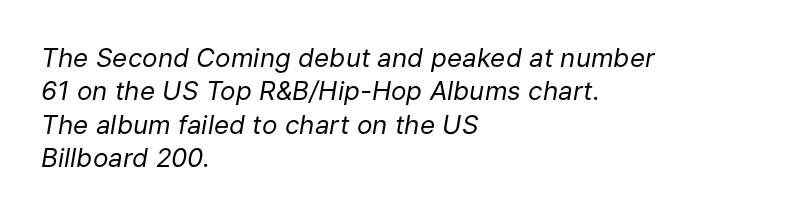
The image shows 26 px text type, italic (leaning right); set left-aligned, normal line spacing (1.28x), normal letter spacing, not underlined.
